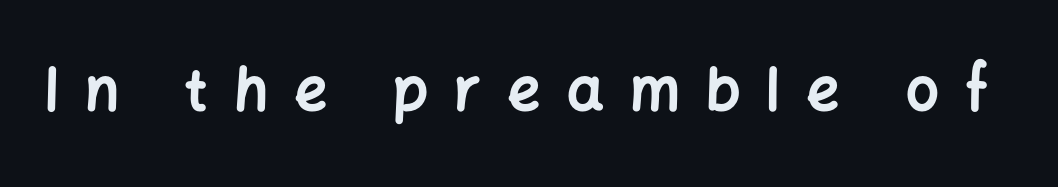
Q: Is the text bold? A: Yes.
Q: Is the text italic (slanted)? A: No, it is upright.
Q: Is the typeface a serif or a sans-serif typeface? A: Sans-serif.
Q: Is the text underlined? A: No.
Q: Is the spacing between letters normal or unusually wide? A: Unusually wide.
Q: Width (condensed, normal, or wide)? A: Normal.
Q: Stroke contrast? A: Low.
Q: x-height? A: Medium.
Q: Monospaced? A: No.
